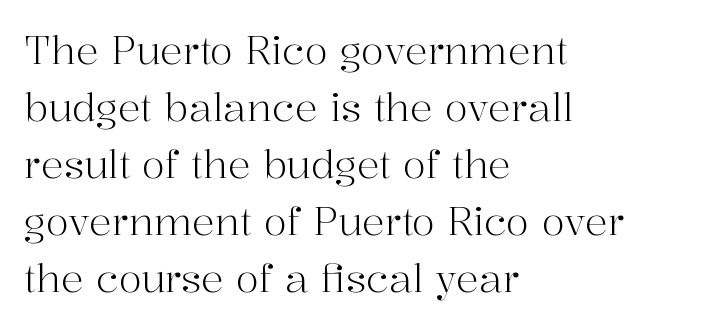
Notice how the passage keeps a crisp vertical edge on the left only. The rendering keeps characters at their native spacing. The vertical gap from one line to the next is medium. Classification — serif.
